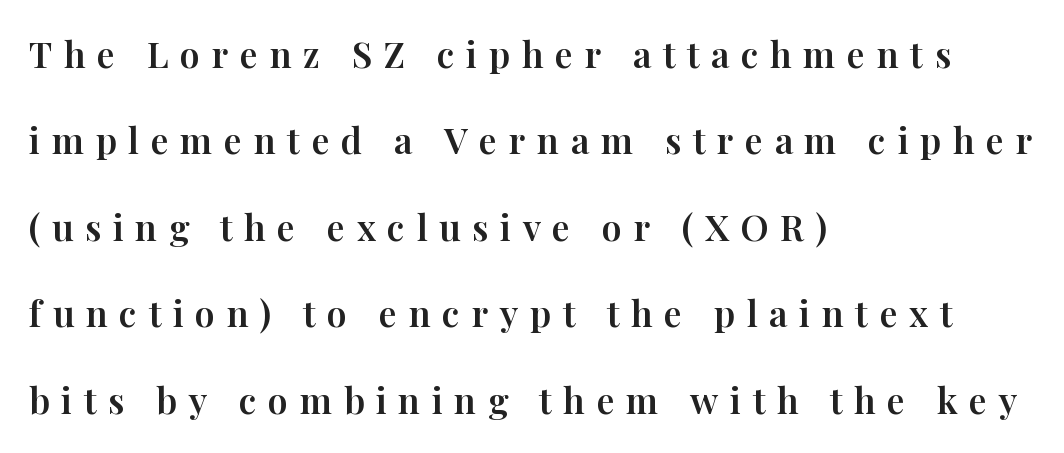
The image shows 36 px serif type, upright; set left-aligned, loose line spacing (2.4x), unusually wide letter spacing (+0.32 em), not underlined; high stroke contrast and a medium x-height.
